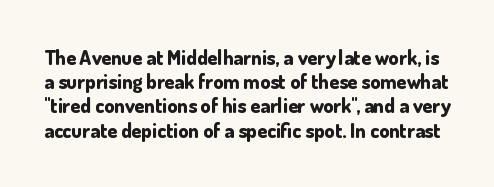
Q: Is the text bold? A: Yes.
Q: Is the text italic (slanted)? A: No, it is upright.
Q: Is the text underlined? A: No.
Q: Is the spacing between letters normal or unusually wide? A: Normal.
